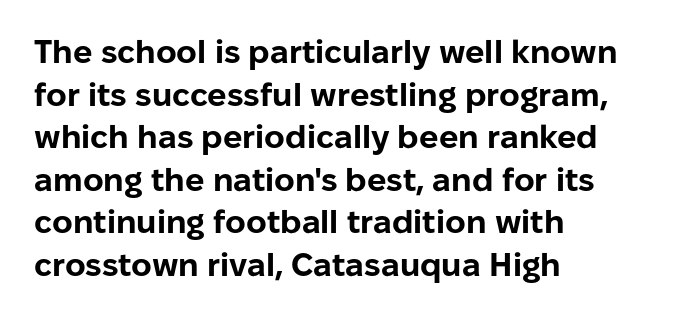
Q: Is the text bold? A: Yes.
Q: Is the text italic (slanted)? A: No, it is upright.
Q: Is the typeface a serif or a sans-serif typeface? A: Sans-serif.
Q: Is the text underlined? A: No.
Q: How is the paragraph aligned? A: Left-aligned.
Q: Is the spacing between letters normal or unusually wide? A: Normal.
Q: Is the spacing between lines tight, normal or loose? A: Normal.
Q: Width (condensed, normal, or wide)? A: Normal.
Q: Stroke contrast? A: Low.
Q: x-height? A: Medium.
Q: Monospaced? A: No.
